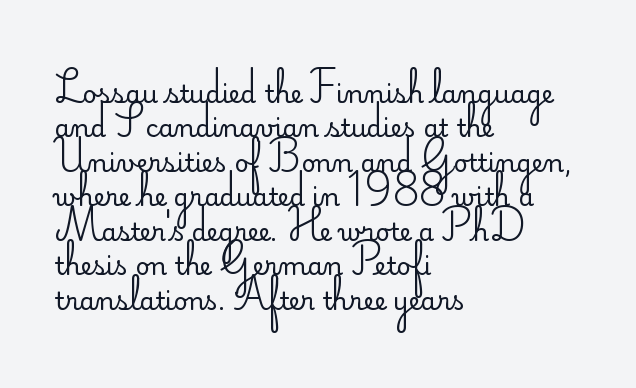
Spacing between characters is what you'd get straight out of the box. The passage shown is not underscored anywhere. The lines in this sample share a left origin and differ only in where they stop. The lines sit at an ordinary, default distance from one another. Is the type heavy? It reads as light-to-regular instead.
